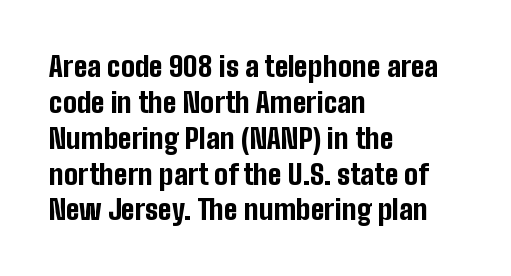
No extra tracking has been applied to these lines. If you drew a line through each stem, it would be perfectly vertical. The typeface chosen for these lines omits serifs. Quick note: interline space is typical. Where is the straight margin? On the left. Emphasis by weight is at full strength: bold.
